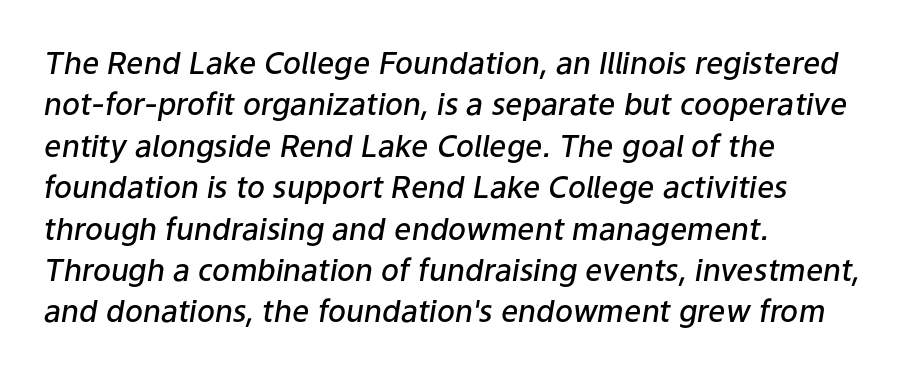
Q: Is the text bold? A: Semi-bold.
Q: Is the text italic (slanted)? A: Yes, it leans right by about 9 degrees.
Q: Is the text underlined? A: No.
Q: How is the paragraph aligned? A: Left-aligned.
Q: Is the spacing between letters normal or unusually wide? A: Normal.
Q: Is the spacing between lines tight, normal or loose? A: Normal.
Q: Width (condensed, normal, or wide)? A: Normal.
Q: Stroke contrast? A: Low.
Q: x-height? A: Medium.
Q: Monospaced? A: No.
